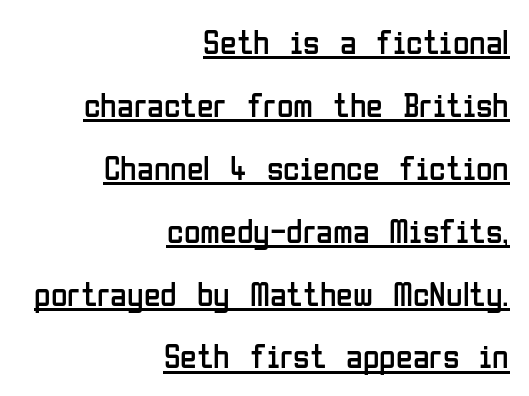
{"serif": "no", "italic": "no", "bold": "no", "weight": "regular", "width": "condensed", "stroke_contrast": "low", "x_height": "medium", "monospaced": "no", "underline": "yes", "align": "right", "line_spacing_ratio": 1.85, "letter_spacing": "normal", "letter_spacing_em": 0.0, "glyph_px": 34}
